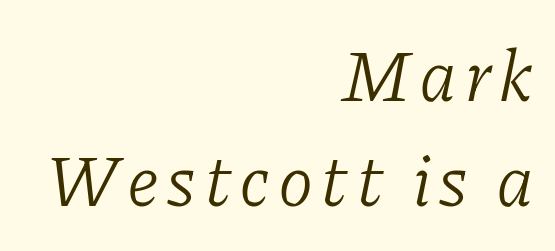
The image shows 72 px light serif type, italic (leaning right); set right-aligned, normal line spacing (1.46x), not underlined; low stroke contrast and a medium x-height.
